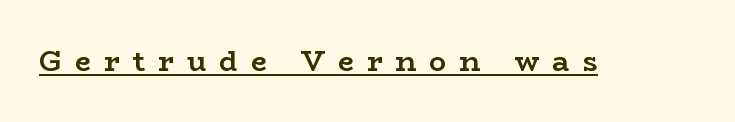
The image shows 28 px semibold, wide serif type, upright; set unusually wide letter spacing (+0.47 em), underlined; low stroke contrast and a medium x-height.
